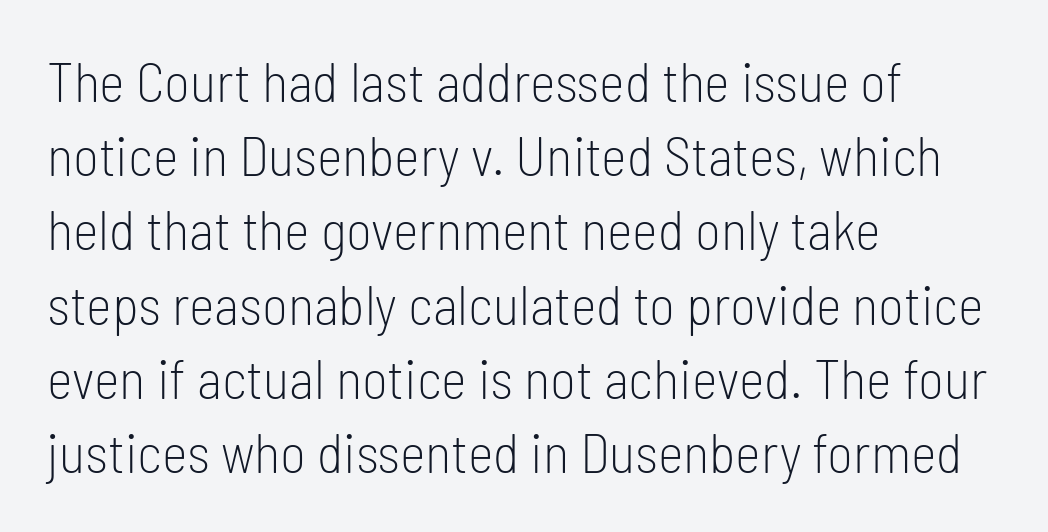
Q: Is the text bold? A: No.
Q: Is the text italic (slanted)? A: No, it is upright.
Q: Is the typeface a serif or a sans-serif typeface? A: Sans-serif.
Q: Is the text underlined? A: No.
Q: How is the paragraph aligned? A: Left-aligned.
Q: Is the spacing between letters normal or unusually wide? A: Normal.
Q: Is the spacing between lines tight, normal or loose? A: Normal.
Q: Width (condensed, normal, or wide)? A: Condensed.
Q: Stroke contrast? A: Low.
Q: x-height? A: Medium.
Q: Monospaced? A: No.
